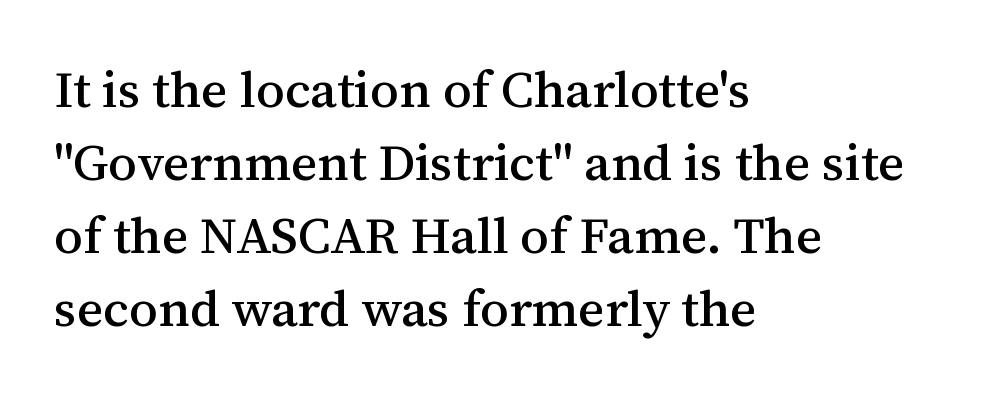
The image shows 51 px serif type, upright; set left-aligned, normal line spacing (1.43x), normal letter spacing, not underlined; medium stroke contrast and a medium x-height.
